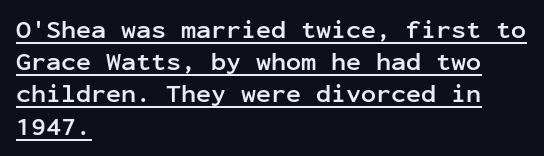
Q: Is the text bold? A: Yes.
Q: Is the text italic (slanted)? A: No, it is upright.
Q: Is the text underlined? A: Yes.
Q: How is the paragraph aligned? A: Left-aligned.
Q: Is the spacing between letters normal or unusually wide? A: Normal.
Q: Is the spacing between lines tight, normal or loose? A: Normal.
